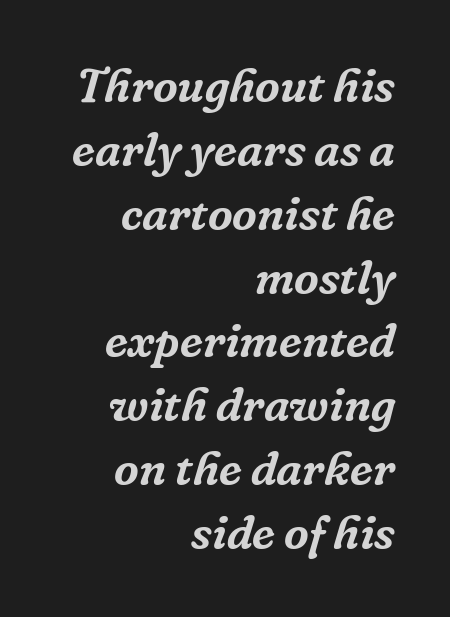
Q: Is the text italic (slanted)? A: Yes, it leans right by about 16 degrees.
Q: Is the typeface a serif or a sans-serif typeface? A: Serif.
Q: Is the text underlined? A: No.
Q: How is the paragraph aligned? A: Right-aligned.
Q: Is the spacing between letters normal or unusually wide? A: Normal.
Q: Is the spacing between lines tight, normal or loose? A: Normal.
Q: Width (condensed, normal, or wide)? A: Normal.
Q: Stroke contrast? A: Low.
Q: x-height? A: Medium.
Q: Monospaced? A: No.
